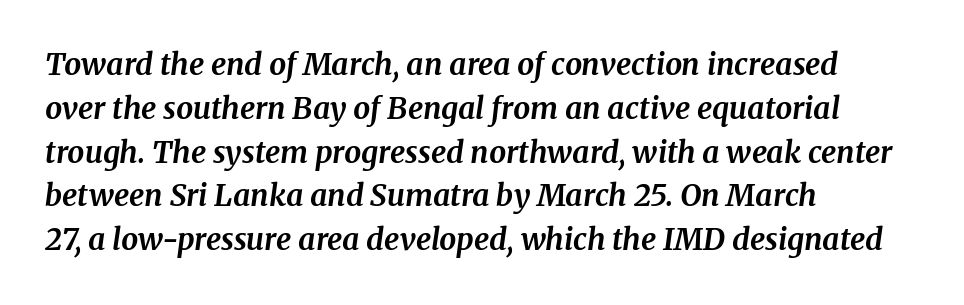
Q: Is the text bold? A: Yes.
Q: Is the text italic (slanted)? A: Yes, it leans right by about 8 degrees.
Q: Is the typeface a serif or a sans-serif typeface? A: Serif.
Q: Is the text underlined? A: No.
Q: How is the paragraph aligned? A: Left-aligned.
Q: Is the spacing between letters normal or unusually wide? A: Normal.
Q: Is the spacing between lines tight, normal or loose? A: Normal.
Q: Width (condensed, normal, or wide)? A: Normal.
Q: Stroke contrast? A: Medium.
Q: x-height? A: Medium.
Q: Monospaced? A: No.
